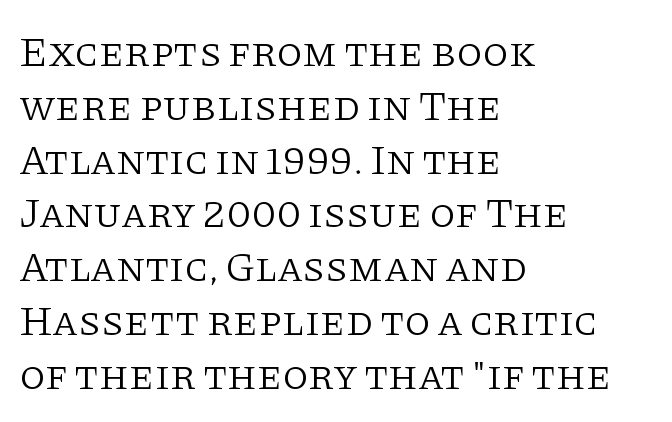
Q: Is the text bold? A: No.
Q: Is the text italic (slanted)? A: No, it is upright.
Q: Is the typeface a serif or a sans-serif typeface? A: Serif.
Q: Is the text underlined? A: No.
Q: How is the paragraph aligned? A: Left-aligned.
Q: Is the spacing between letters normal or unusually wide? A: Normal.
Q: Is the spacing between lines tight, normal or loose? A: Normal.
Q: Width (condensed, normal, or wide)? A: Normal.
Q: Stroke contrast? A: Low.
Q: x-height? A: Large.
Q: Monospaced? A: No.
